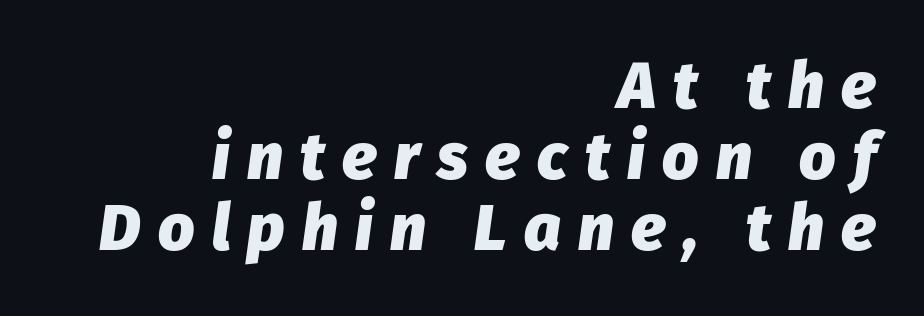
The image shows 64 px heavy type, italic (leaning right); set right-aligned, tight line spacing (1.11x), unusually wide letter spacing (+0.27 em), not underlined; low stroke contrast and a medium x-height.
